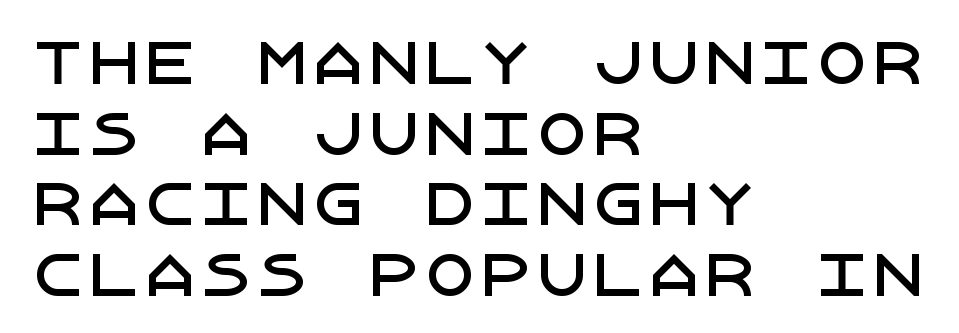
The image shows 56 px sans-serif type, upright; set left-aligned, normal line spacing (1.26x), normal letter spacing, not underlined; low stroke contrast and a large x-height.
